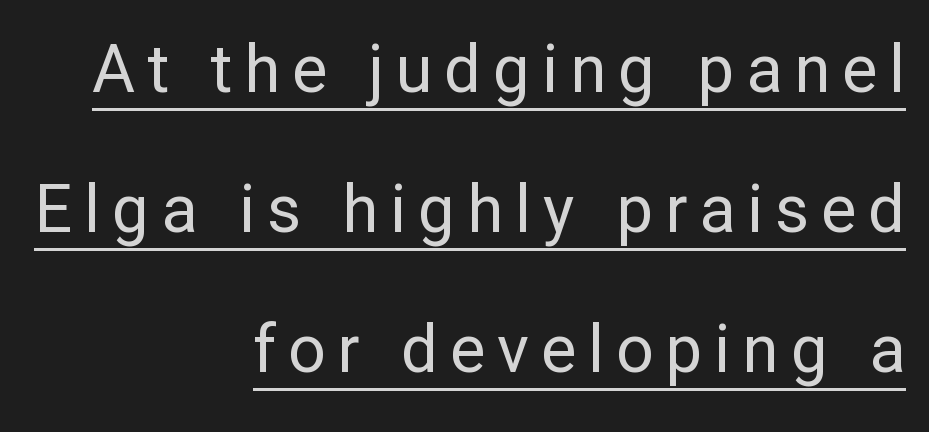
{"serif": "no", "italic": "no", "bold": "no", "weight": "regular", "width": "normal", "stroke_contrast": "low", "x_height": "medium", "monospaced": "no", "underline": "yes", "align": "right", "line_spacing": "loose", "line_spacing_ratio": 2.12, "glyph_px": 66}
